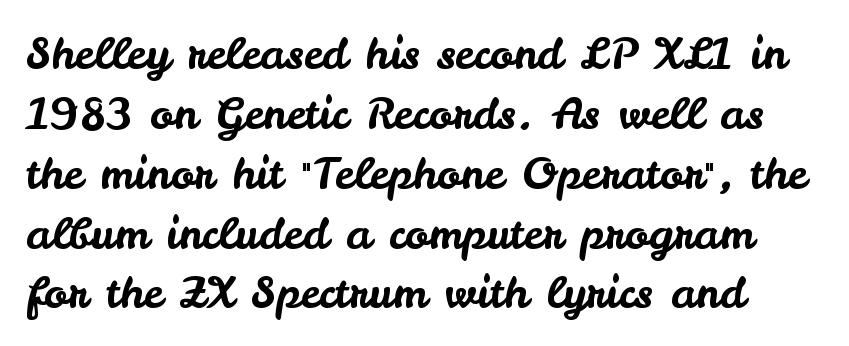
{"serif": "no", "width": "normal", "stroke_contrast": "low", "x_height": "small", "monospaced": "no", "underline": "no", "line_spacing": "normal", "line_spacing_ratio": 1.36, "letter_spacing": "normal", "letter_spacing_em": 0.0, "glyph_px": 44}
